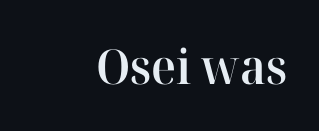
Q: Is the text bold? A: Semi-bold.
Q: Is the text italic (slanted)? A: No, it is upright.
Q: Is the typeface a serif or a sans-serif typeface? A: Serif.
Q: Is the text underlined? A: No.
Q: Is the spacing between letters normal or unusually wide? A: Normal.
Q: Width (condensed, normal, or wide)? A: Normal.
Q: Stroke contrast? A: High.
Q: x-height? A: Medium.
Q: Monospaced? A: No.
